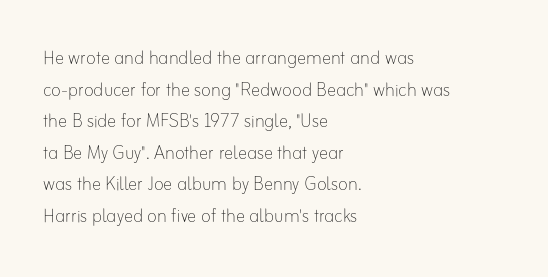
Q: Is the text bold? A: No.
Q: Is the text italic (slanted)? A: No, it is upright.
Q: Is the text underlined? A: No.
Q: How is the paragraph aligned? A: Left-aligned.
Q: Is the spacing between letters normal or unusually wide? A: Normal.
Q: Is the spacing between lines tight, normal or loose? A: Normal.
